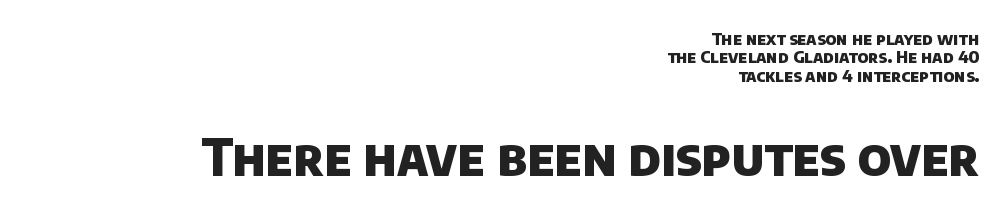
Q: Is the text bold? A: Yes.
Q: Is the typeface a serif or a sans-serif typeface? A: Sans-serif.
Q: Is the text underlined? A: No.
Q: How is the paragraph aligned? A: Right-aligned.
Q: Is the spacing between letters normal or unusually wide? A: Normal.
Q: Is the spacing between lines tight, normal or loose? A: Tight.
Q: Which block of text is set in a larger size, the first (top) or the second (bottom)? A: The second (bottom) one.
Q: Width (condensed, normal, or wide)? A: Normal.
Q: Stroke contrast? A: Low.
Q: x-height? A: Large.
Q: Monospaced? A: No.
